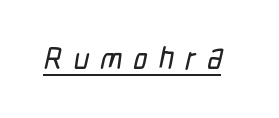
The image shows 31 px condensed sans-serif type; set unusually wide letter spacing (+0.36 em), underlined; low stroke contrast and a medium x-height.
